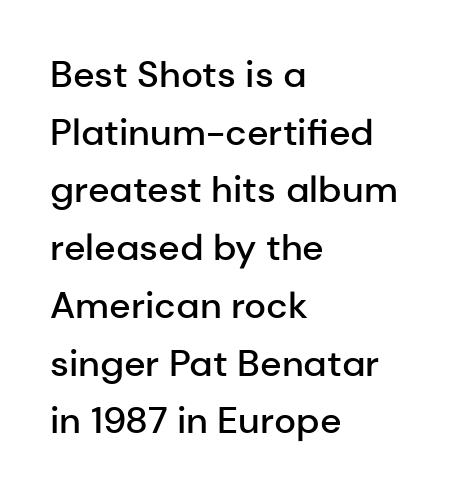
Q: Is the text bold? A: Semi-bold.
Q: Is the text italic (slanted)? A: No, it is upright.
Q: Is the typeface a serif or a sans-serif typeface? A: Sans-serif.
Q: Is the text underlined? A: No.
Q: How is the paragraph aligned? A: Left-aligned.
Q: Is the spacing between letters normal or unusually wide? A: Normal.
Q: Is the spacing between lines tight, normal or loose? A: Normal.
Q: Width (condensed, normal, or wide)? A: Normal.
Q: Stroke contrast? A: Low.
Q: x-height? A: Medium.
Q: Monospaced? A: No.
